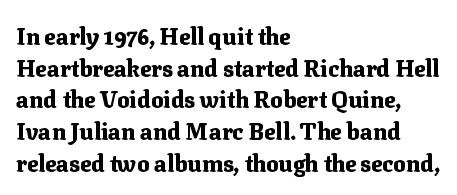
The image shows 23 px bold type, upright; set left-aligned, normal line spacing (1.38x), normal letter spacing, not underlined.
